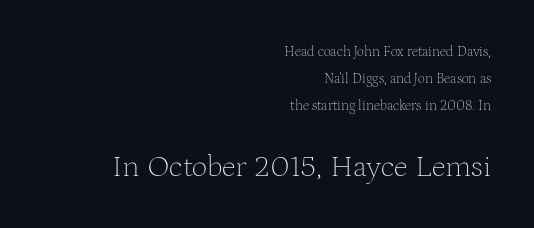
{"serif": "yes", "italic": "no", "bold": "no", "weight": "thin", "width": "normal", "stroke_contrast": "medium", "x_height": "medium", "monospaced": "no", "underline": "no", "align": "right", "line_spacing": "loose", "line_spacing_ratio": 1.93, "letter_spacing": "normal", "letter_spacing_em": 0.0, "larger_block": "second", "size_ratio": 2.21, "glyph_px": 31}
